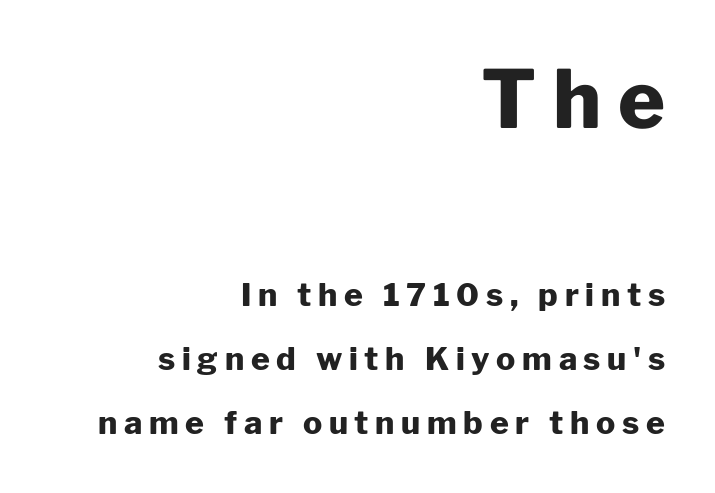
{"serif": "no", "italic": "no", "bold": "yes", "weight": "heavy", "width": "normal", "stroke_contrast": "low", "x_height": "medium", "monospaced": "no", "underline": "no", "align": "right", "line_spacing": "loose", "line_spacing_ratio": 2.01, "letter_spacing": "wide", "letter_spacing_em": 0.21, "larger_block": "first", "size_ratio": 2.5, "glyph_px": 80}
